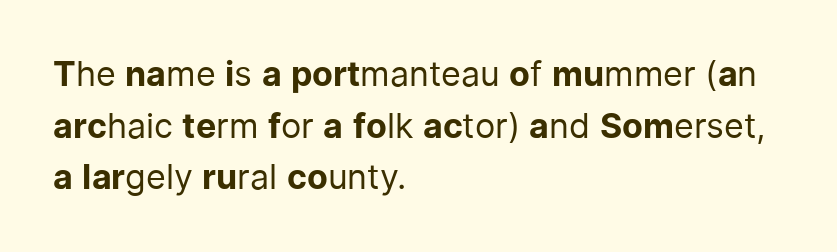
The typesetting does not lean heavy: it is not bold. Teacher's note: observe the even left margin — that is flush-left alignment. Posture: upright roman. Varying glyph widths throughout — classic text-font behaviour.
